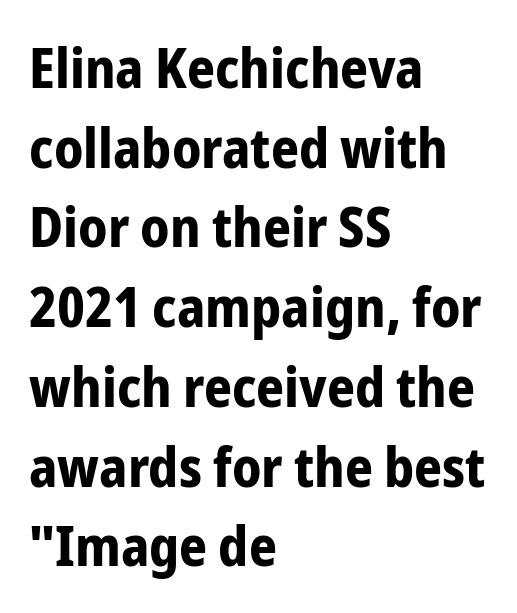
{"serif": "no", "italic": "no", "bold": "yes", "weight": "bold", "width": "condensed", "stroke_contrast": "low", "x_height": "medium", "monospaced": "no", "underline": "no", "align": "left", "line_spacing": "normal", "line_spacing_ratio": 1.45, "letter_spacing": "normal", "letter_spacing_em": 0.0, "glyph_px": 55}
